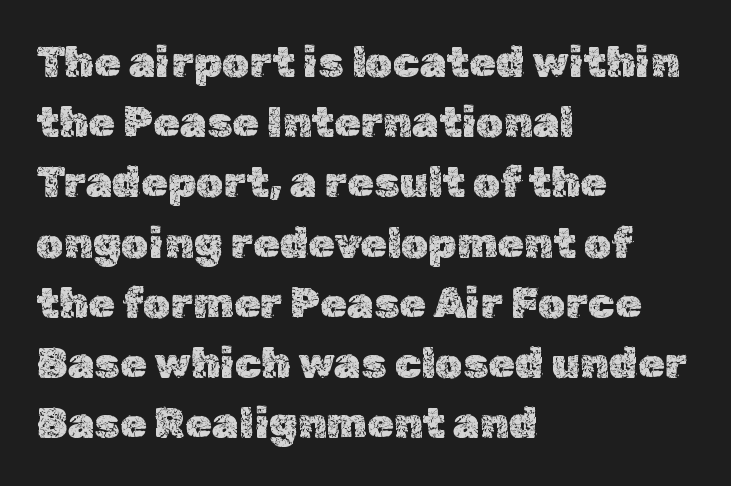
Q: Is the text italic (slanted)? A: No, it is upright.
Q: Is the text underlined? A: No.
Q: How is the paragraph aligned? A: Left-aligned.
Q: Is the spacing between letters normal or unusually wide? A: Normal.
Q: Is the spacing between lines tight, normal or loose? A: Normal.
Q: Width (condensed, normal, or wide)? A: Normal.
Q: x-height? A: Medium.
Q: Monospaced? A: No.
